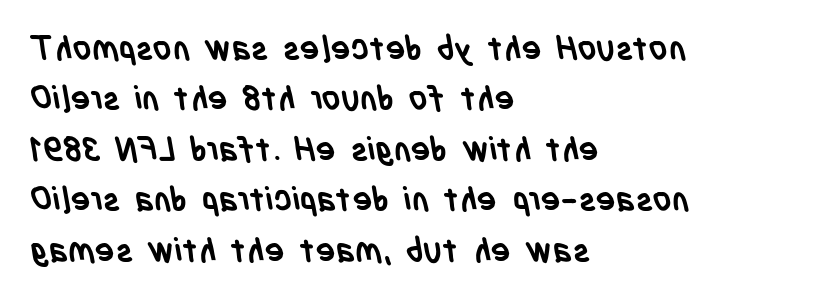
The image shows 33 px semibold, condensed sans-serif type; set left-aligned, normal line spacing (1.53x), normal letter spacing, not underlined; low stroke contrast and a large x-height.
